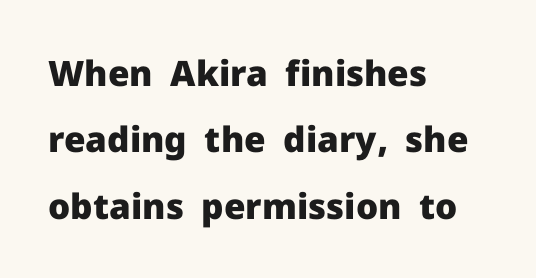
Q: Is the text bold? A: Yes.
Q: Is the text italic (slanted)? A: No, it is upright.
Q: Is the typeface a serif or a sans-serif typeface? A: Sans-serif.
Q: Is the text underlined? A: No.
Q: How is the paragraph aligned? A: Left-aligned.
Q: Is the spacing between letters normal or unusually wide? A: Normal.
Q: Is the spacing between lines tight, normal or loose? A: Loose.
Q: Width (condensed, normal, or wide)? A: Normal.
Q: Stroke contrast? A: Low.
Q: x-height? A: Medium.
Q: Monospaced? A: No.
